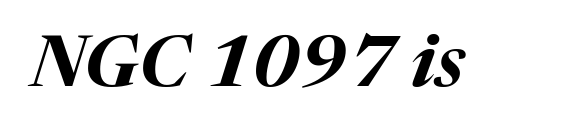
The image shows 71 px bold type, italic (leaning right); set normal letter spacing, not underlined; medium stroke contrast and a medium x-height.
